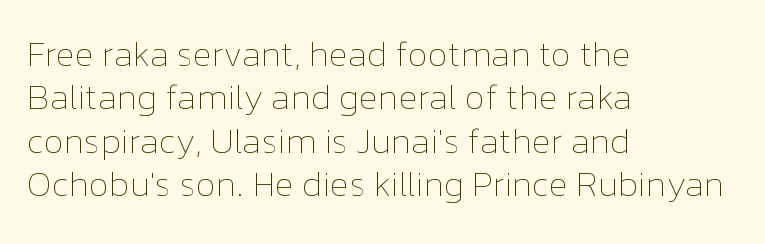
Q: Is the text bold? A: No.
Q: Is the text italic (slanted)? A: No, it is upright.
Q: Is the text underlined? A: No.
Q: How is the paragraph aligned? A: Left-aligned.
Q: Is the spacing between letters normal or unusually wide? A: Normal.
Q: Width (condensed, normal, or wide)? A: Normal.
Q: Stroke contrast? A: Low.
Q: x-height? A: Medium.
Q: Monospaced? A: No.
